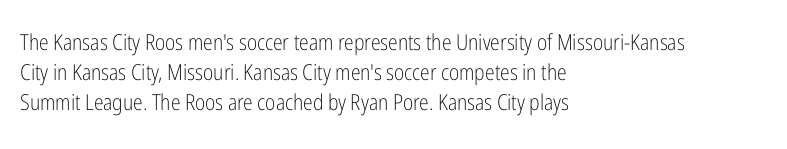
The image shows 22 px text type, upright; set left-aligned, normal line spacing (1.36x), normal letter spacing, not underlined.
